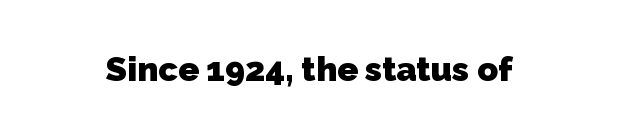
Q: Is the text bold? A: Yes.
Q: Is the typeface a serif or a sans-serif typeface? A: Sans-serif.
Q: Is the text underlined? A: No.
Q: Is the spacing between letters normal or unusually wide? A: Normal.
Q: Width (condensed, normal, or wide)? A: Normal.
Q: Stroke contrast? A: Low.
Q: x-height? A: Medium.
Q: Monospaced? A: No.
